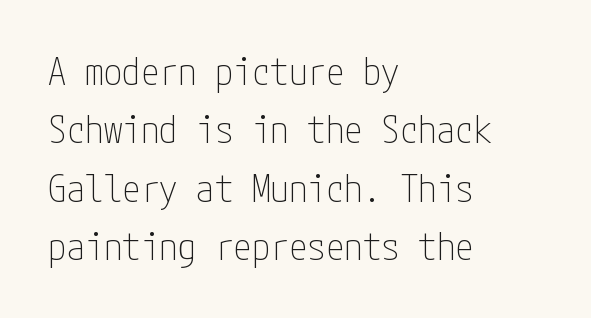
{"serif": "no", "italic": "no", "bold": "no", "weight": "thin", "width": "condensed", "stroke_contrast": "low", "x_height": "medium", "underline": "no", "align": "left", "line_spacing": "normal", "line_spacing_ratio": 1.58, "letter_spacing": "normal", "letter_spacing_em": 0.0, "glyph_px": 37}
